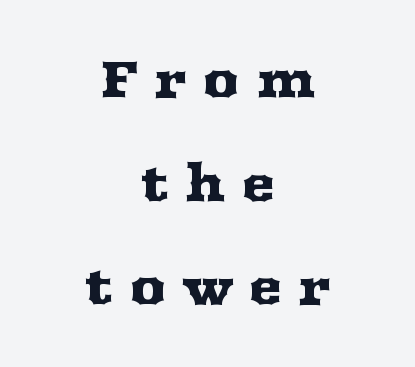
Q: Is the text italic (slanted)? A: No, it is upright.
Q: Is the typeface a serif or a sans-serif typeface? A: Serif.
Q: Is the text underlined? A: No.
Q: How is the paragraph aligned? A: Centered.
Q: Is the spacing between letters normal or unusually wide? A: Unusually wide.
Q: Is the spacing between lines tight, normal or loose? A: Loose.
Q: Width (condensed, normal, or wide)? A: Wide.
Q: Stroke contrast? A: Medium.
Q: x-height? A: Medium.
Q: Monospaced? A: No.
